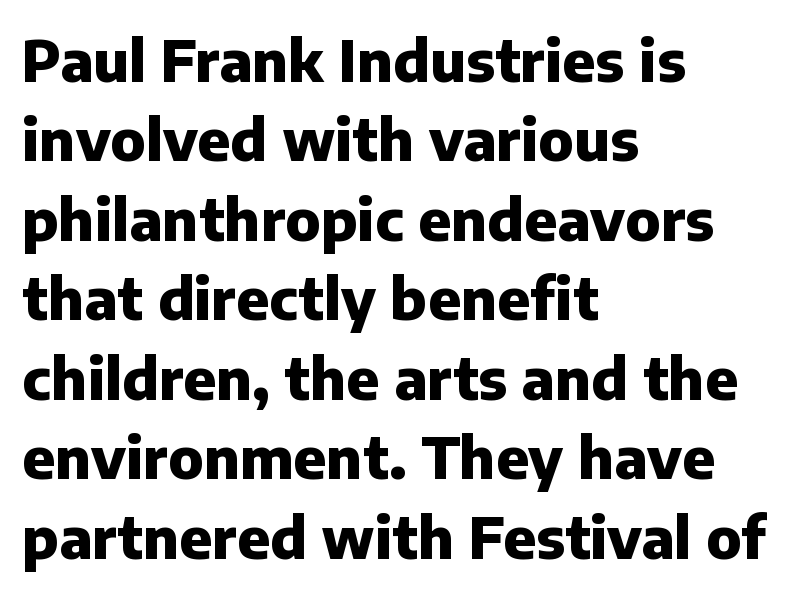
The image shows 58 px heavy sans-serif type, upright; set left-aligned, normal line spacing (1.37x), normal letter spacing, not underlined; low stroke contrast and a medium x-height.
